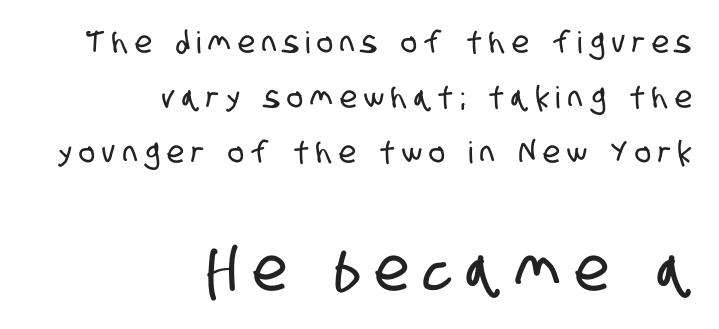
The image shows 60 px condensed sans-serif type; set right-aligned, line spacing 1.83x, unusually wide letter spacing (+0.25 em), not underlined; the second (bottom) block is 2.0x larger; low stroke contrast and a large x-height.
